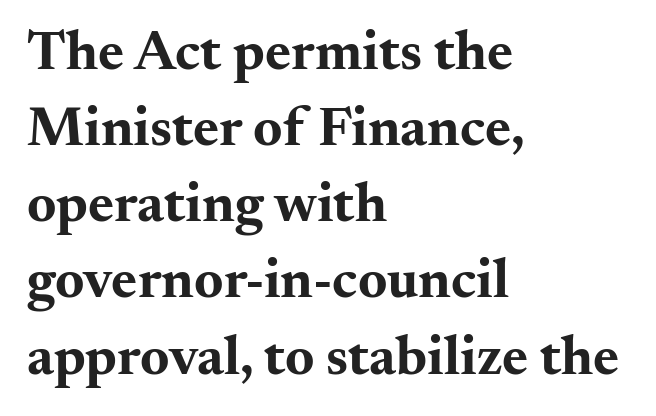
The image shows 56 px bold, wide serif type, upright; set left-aligned, normal line spacing (1.36x), normal letter spacing, not underlined; medium stroke contrast and a small x-height.
